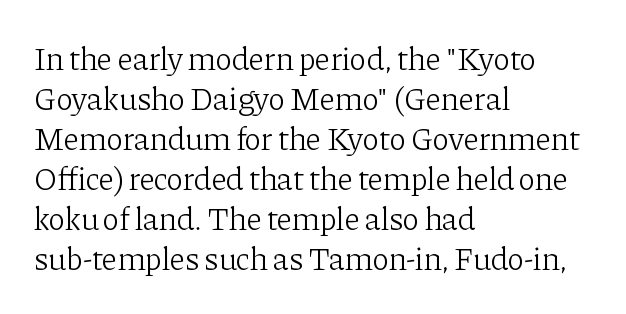
The image shows 32 px light serif type, upright; set left-aligned, normal line spacing (1.25x), normal letter spacing, not underlined; low stroke contrast and a medium x-height.
